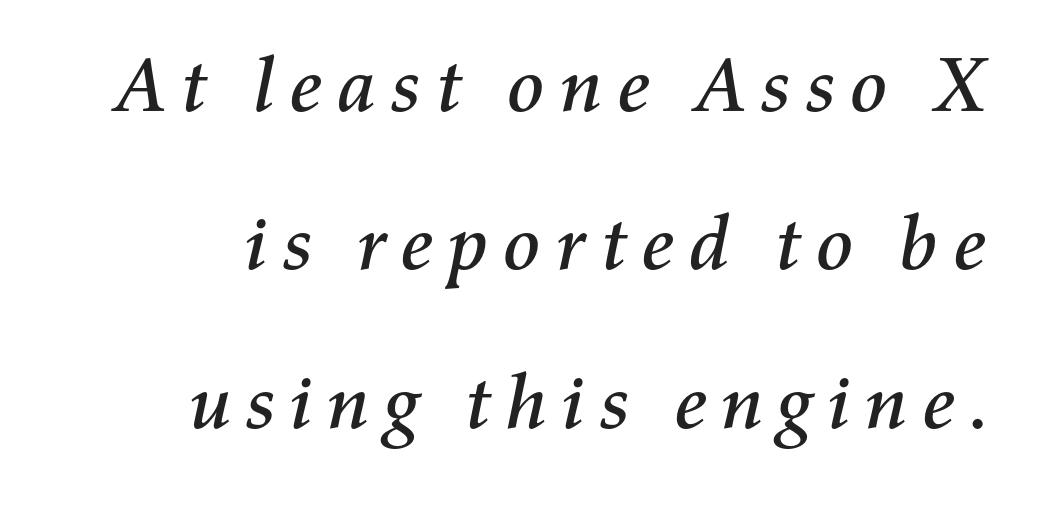
The image shows 78 px text type, italic (leaning right); set loose line spacing (2.03x), not underlined; medium stroke contrast and a medium x-height.
